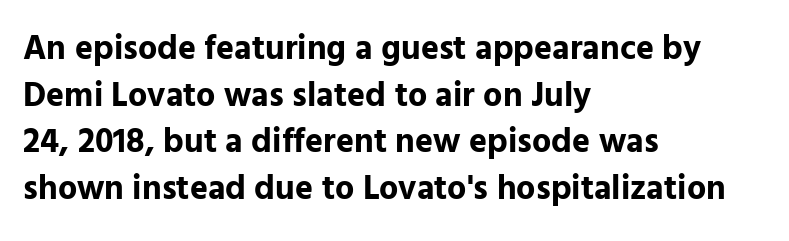
The image shows 34 px bold sans-serif type, upright; set left-aligned, normal line spacing (1.37x), normal letter spacing, not underlined; low stroke contrast and a medium x-height.
